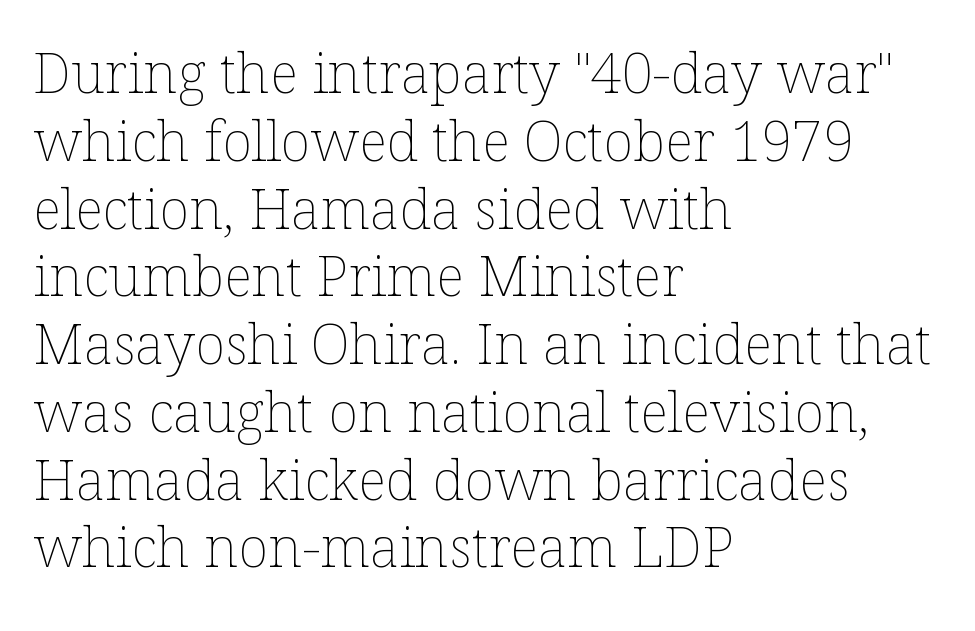
Q: Is the text bold? A: No.
Q: Is the text italic (slanted)? A: No, it is upright.
Q: Is the text underlined? A: No.
Q: How is the paragraph aligned? A: Left-aligned.
Q: Is the spacing between letters normal or unusually wide? A: Normal.
Q: Width (condensed, normal, or wide)? A: Normal.
Q: Stroke contrast? A: Low.
Q: x-height? A: Medium.
Q: Monospaced? A: No.
